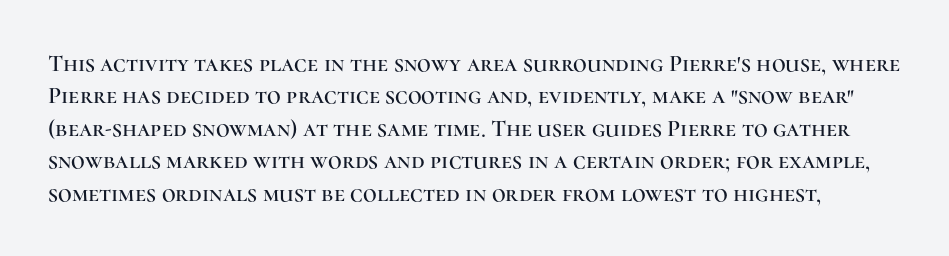
Students, observe: this is what conventionally led text looks like. Underline: absent. Every stem runs plumb, perpendicular to the baseline. A typesetter would call this zero additional tracking.
